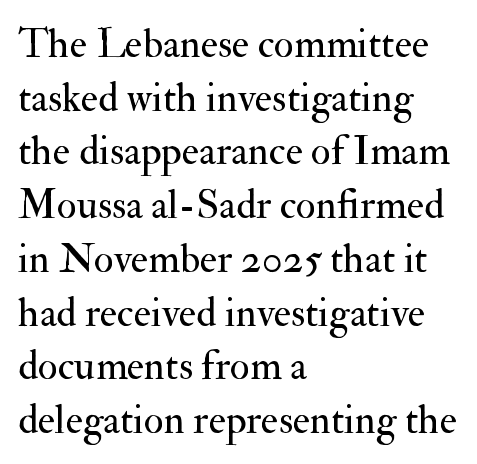
The compositor pushed each line to the left boundary. A clean baseline with only descenders dipping below it. Regarding serifs, this sample has them. These lines sit exactly where default settings would place them. Each stroke keeps to a modest, everyday thickness or less.
